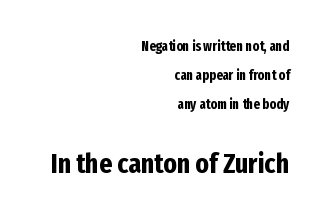
{"serif": "no", "italic": "no", "bold": "yes", "weight": "bold", "width": "condensed", "stroke_contrast": "low", "x_height": "medium", "monospaced": "no", "underline": "no", "align": "right", "line_spacing": "loose", "line_spacing_ratio": 2.06, "letter_spacing": "normal", "letter_spacing_em": 0.0, "larger_block": "second", "size_ratio": 2.0, "glyph_px": 28}
